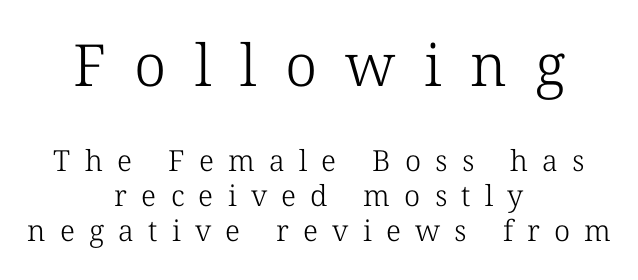
{"serif": "yes", "bold": "no", "weight": "light", "width": "normal", "stroke_contrast": "low", "x_height": "medium", "monospaced": "no", "underline": "no", "align": "center", "line_spacing_ratio": 1.2, "letter_spacing": "wide", "letter_spacing_em": 0.49, "larger_block": "first", "size_ratio": 2.0, "glyph_px": 58}
